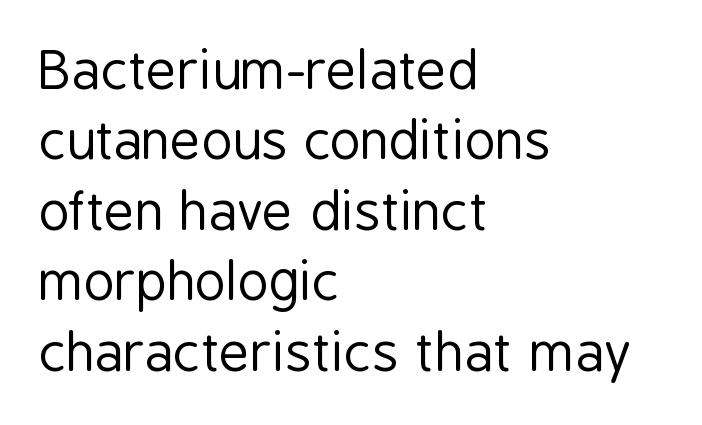
Q: Is the text bold? A: No.
Q: Is the text italic (slanted)? A: No, it is upright.
Q: Is the typeface a serif or a sans-serif typeface? A: Sans-serif.
Q: Is the text underlined? A: No.
Q: How is the paragraph aligned? A: Left-aligned.
Q: Is the spacing between letters normal or unusually wide? A: Normal.
Q: Is the spacing between lines tight, normal or loose? A: Normal.
Q: Width (condensed, normal, or wide)? A: Condensed.
Q: Stroke contrast? A: Low.
Q: x-height? A: Medium.
Q: Monospaced? A: No.
